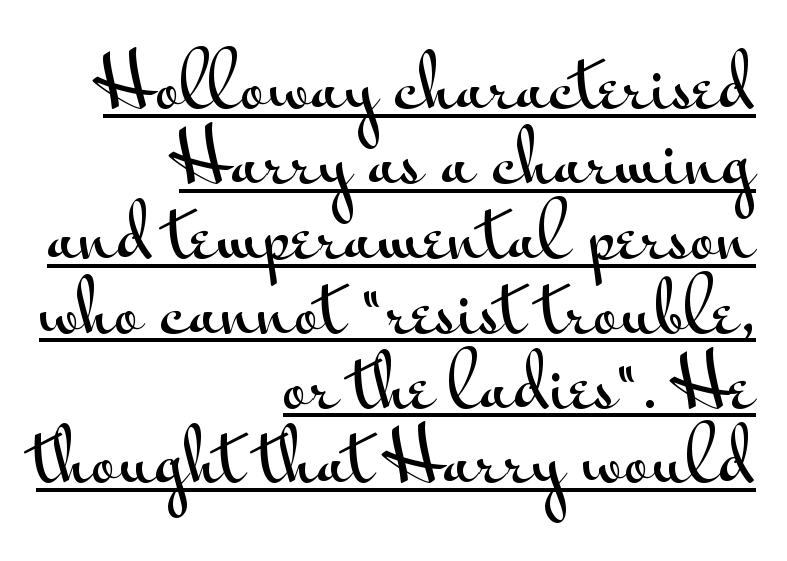
Short and long lines alike share a common ending point at right. The letterforms sit shoulder to shoulder at normal distance. The letters carry no serifs — their stems end cleanly without finishing strokes. Check the space under the baseline: a stroke is drawn there.
